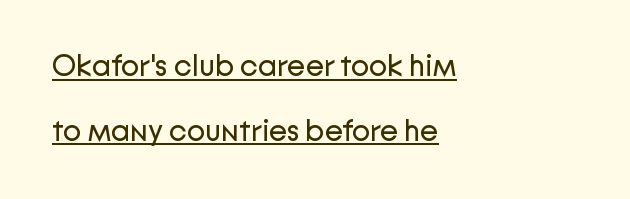
The image shows 30 px regular-weight sans-serif type, upright; set left-aligned, loose line spacing (2.16x), normal letter spacing, underlined; low stroke contrast and a medium x-height.
